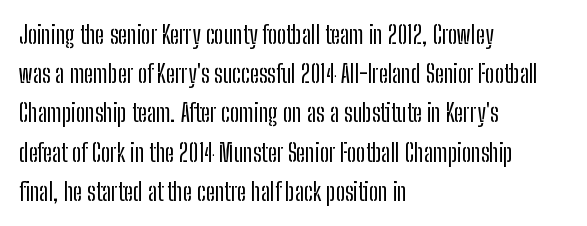
Q: Is the text italic (slanted)? A: No, it is upright.
Q: Is the text underlined? A: No.
Q: How is the paragraph aligned? A: Left-aligned.
Q: Is the spacing between letters normal or unusually wide? A: Normal.
Q: Is the spacing between lines tight, normal or loose? A: Normal.
